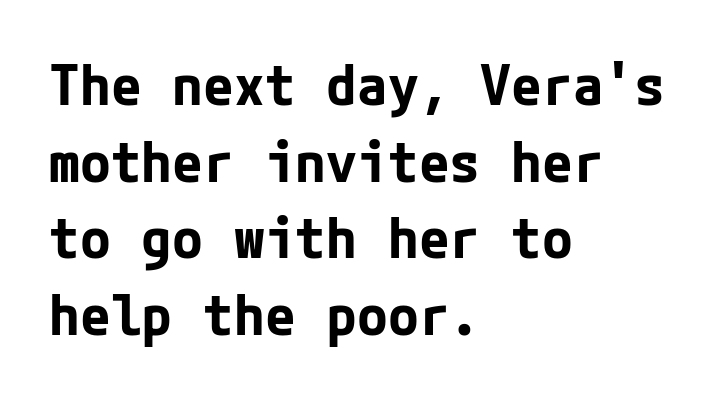
The image shows 56 px bold sans-serif type, upright; set left-aligned, normal line spacing (1.37x), normal letter spacing, not underlined; low stroke contrast and a medium x-height.
